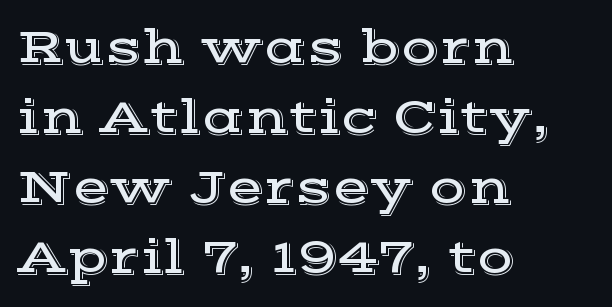
Q: Is the text italic (slanted)? A: No, it is upright.
Q: Is the typeface a serif or a sans-serif typeface? A: Serif.
Q: Is the text underlined? A: No.
Q: How is the paragraph aligned? A: Left-aligned.
Q: Is the spacing between letters normal or unusually wide? A: Normal.
Q: Is the spacing between lines tight, normal or loose? A: Normal.
Q: Width (condensed, normal, or wide)? A: Wide.
Q: x-height? A: Medium.
Q: Monospaced? A: No.
